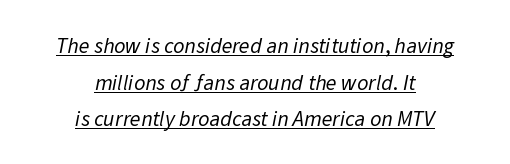
Q: Is the text bold? A: No.
Q: Is the text underlined? A: Yes.
Q: How is the paragraph aligned? A: Centered.
Q: Is the spacing between letters normal or unusually wide? A: Normal.
Q: Is the spacing between lines tight, normal or loose? A: Normal.
